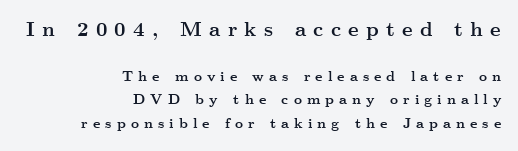
Q: Is the text bold? A: Yes.
Q: Is the text italic (slanted)? A: No, it is upright.
Q: Is the text underlined? A: No.
Q: How is the paragraph aligned? A: Right-aligned.
Q: Is the spacing between letters normal or unusually wide? A: Unusually wide.
Q: Is the spacing between lines tight, normal or loose? A: Normal.
Q: Which block of text is set in a larger size, the first (top) or the second (bottom)? A: The first (top) one.
